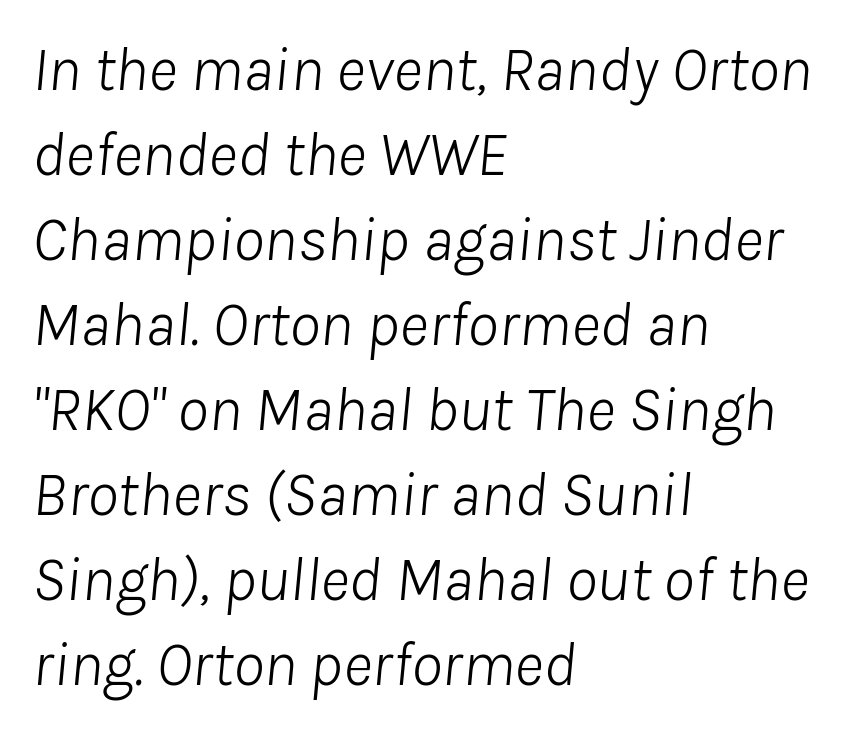
Think of a printed novel: that variable character pitch is what you see here. The font sits on the lighter half of the weight spectrum, regular included. The line-height multiplier appears to be the usual default. Honestly, the letter spacing is just normal — you wouldn't notice it.
